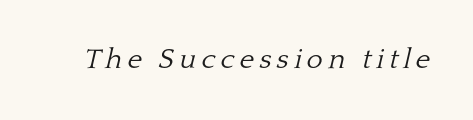
The image shows 28 px light serif type, italic (leaning right); set not underlined; low stroke contrast and a medium x-height.
